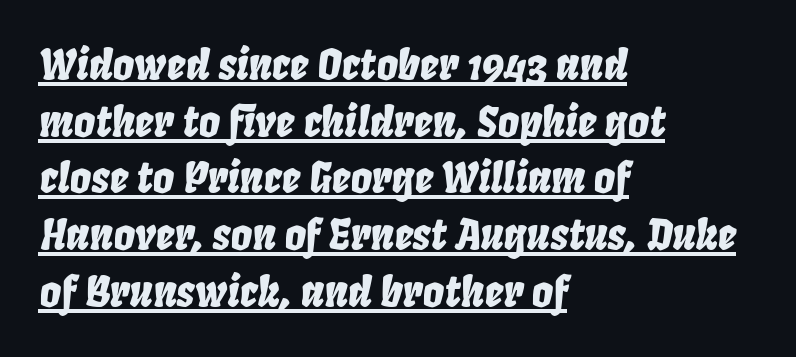
All the whitespace from short lines collects on the right. Varying glyph widths throughout — classic text-font behaviour. Here the glyphs are tracked normally, forming tight word shapes. Has an underline been added? It has.
